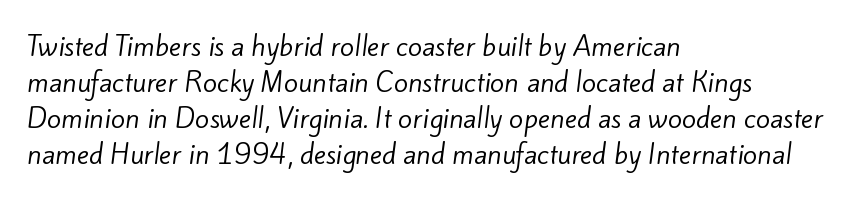
The image shows 26 px text type; set left-aligned, normal line spacing (1.39x), normal letter spacing, not underlined.
